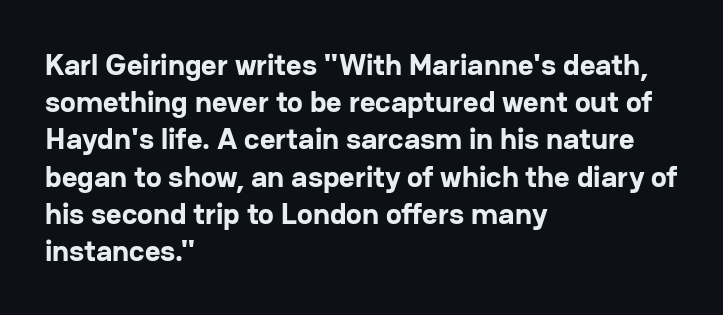
Strong, thick strokes mark this as bold type. You can tell it's not italic because the verticals are truly vertical. Unlike a traditional serif, this face leaves its strokes unadorned. Do the characters align in a grid? No, the font is proportional. Is the letter spacing exaggerated? No — it looks like the ordinary default. Bare-footed words on every line.
